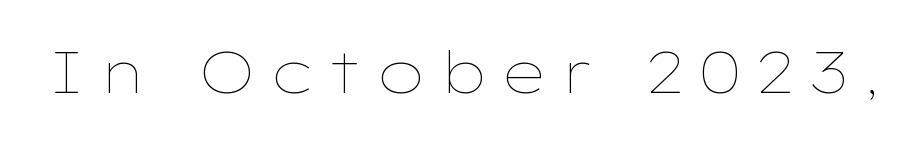
Q: Is the text bold? A: No.
Q: Is the text italic (slanted)? A: No, it is upright.
Q: Is the text underlined? A: No.
Q: Is the spacing between letters normal or unusually wide? A: Unusually wide.
Q: Width (condensed, normal, or wide)? A: Wide.
Q: Stroke contrast? A: Low.
Q: x-height? A: Medium.
Q: Monospaced? A: No.
